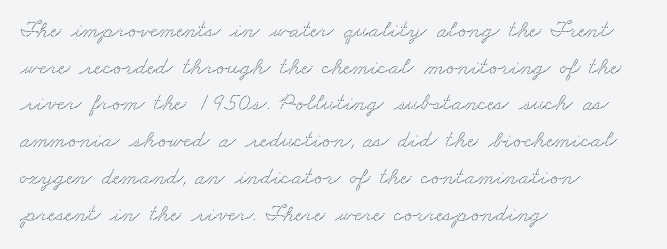
The image shows 24 px text type; set left-aligned, normal line spacing (1.53x), normal letter spacing, not underlined.
